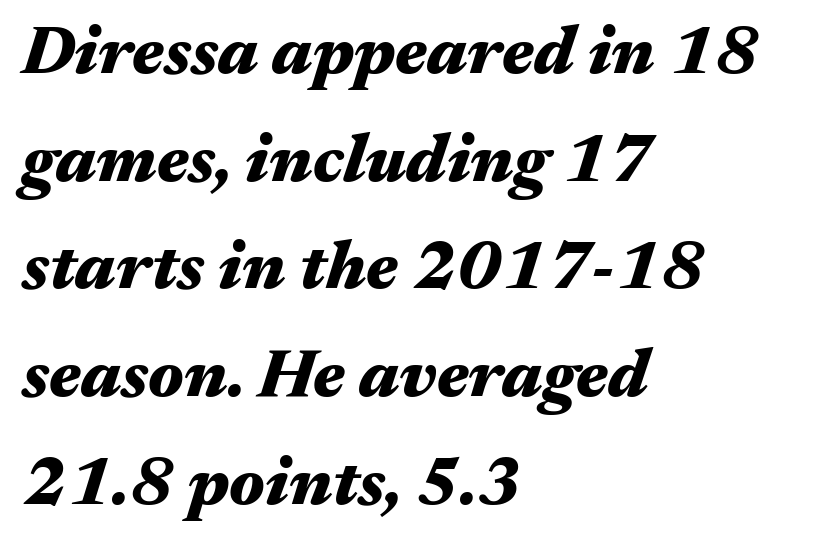
Q: Is the text bold? A: Yes.
Q: Is the text italic (slanted)? A: Yes, it leans right by about 17 degrees.
Q: Is the text underlined? A: No.
Q: How is the paragraph aligned? A: Left-aligned.
Q: Is the spacing between letters normal or unusually wide? A: Normal.
Q: Is the spacing between lines tight, normal or loose? A: Normal.
Q: Width (condensed, normal, or wide)? A: Wide.
Q: Stroke contrast? A: Medium.
Q: x-height? A: Medium.
Q: Monospaced? A: No.
